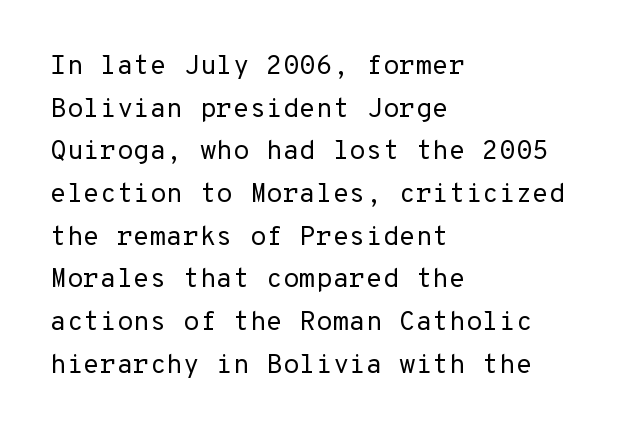
The image shows 27 px text type, upright; set left-aligned, normal line spacing (1.58x), normal letter spacing, not underlined.
